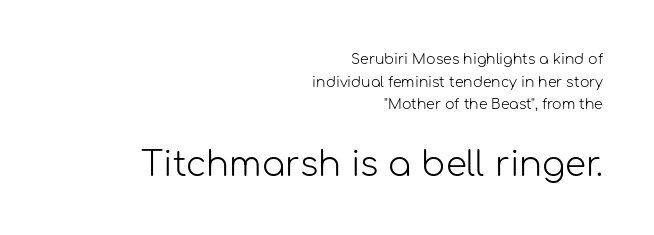
The image shows 34 px light sans-serif type, upright; set right-aligned, normal line spacing (1.61x), normal letter spacing, not underlined; the second (bottom) block is 2.43x larger; low stroke contrast and a medium x-height.
